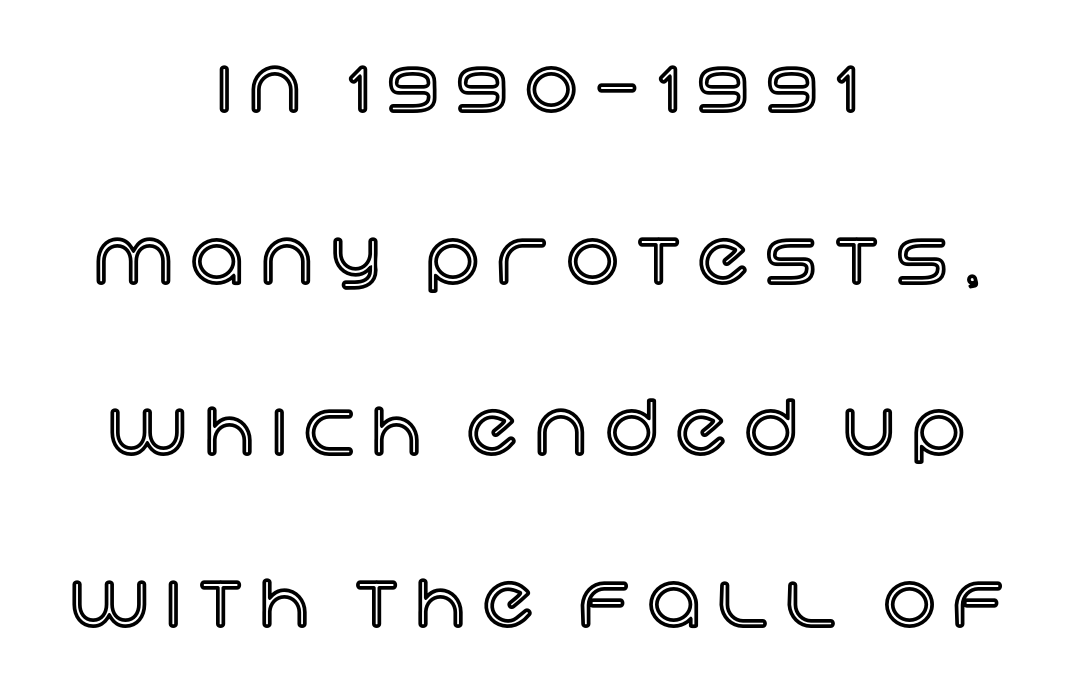
Any mark beneath the type? The region is blank. Each line is balanced around a shared central axis. The lettering stays uniformly vertical, giving the passage a roman look. Someone cranked the tracking dial way up on this one. These lines are rendered in a variable-pitch font. Leading: increased.
